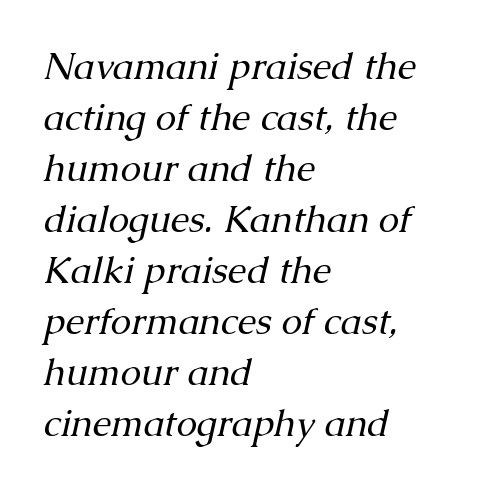
Q: Is the text bold? A: No.
Q: Is the text italic (slanted)? A: Yes, it leans right by about 13 degrees.
Q: Is the typeface a serif or a sans-serif typeface? A: Serif.
Q: Is the text underlined? A: No.
Q: How is the paragraph aligned? A: Left-aligned.
Q: Is the spacing between letters normal or unusually wide? A: Normal.
Q: Is the spacing between lines tight, normal or loose? A: Normal.
Q: Width (condensed, normal, or wide)? A: Normal.
Q: Stroke contrast? A: Medium.
Q: x-height? A: Medium.
Q: Monospaced? A: No.
